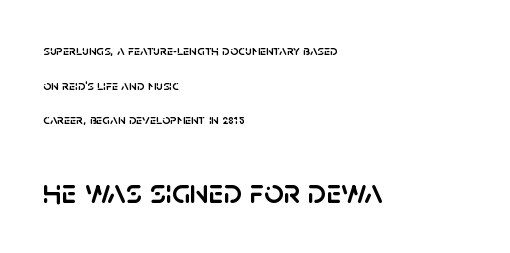
{"serif": "no", "italic": "no", "width": "normal", "stroke_contrast": "low", "x_height": "large", "monospaced": "no", "underline": "no", "align": "left", "line_spacing": "loose", "line_spacing_ratio": 2.48, "letter_spacing": "normal", "letter_spacing_em": 0.0, "larger_block": "second", "size_ratio": 2.43, "glyph_px": 34}
